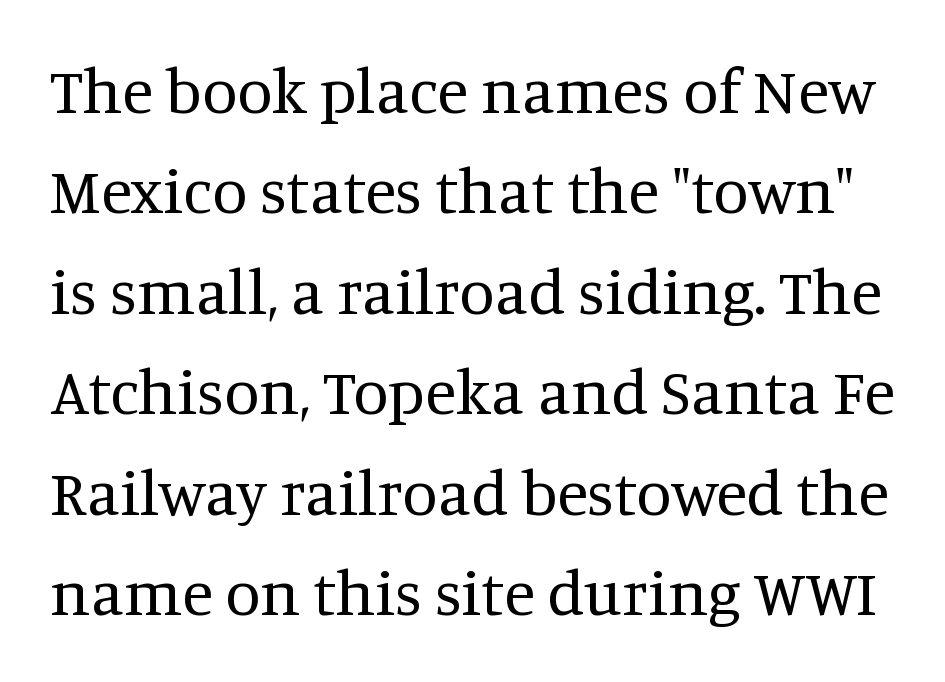
You can tell it's not italic because the verticals are truly vertical. A clean baseline with only descenders dipping below it. Old-style or modern, the face here clearly has serifs. A typesetter would call this leading conventional body-copy spacing. Caption: face not bold, strokes unweighted.
